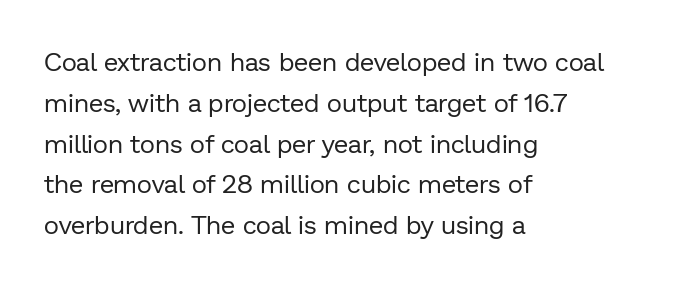
The gap between lines stays unmarked. No extra tracking has been applied to these lines. Does the leading feel generous? No, just average. Short and long lines alike share a common starting point at left.
